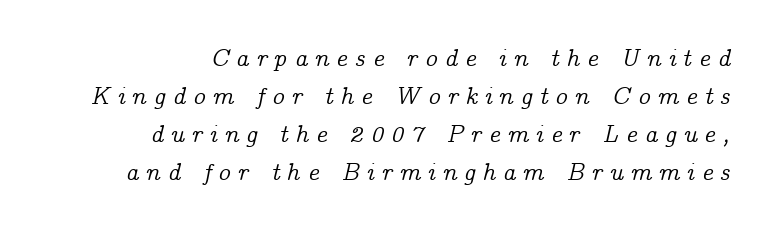
Does the leading feel generous? No, just average. Does the copy run flush right? Yes — the right margin is perfectly even. Posture: slanted. The space beneath each line is pristine and unruled.
